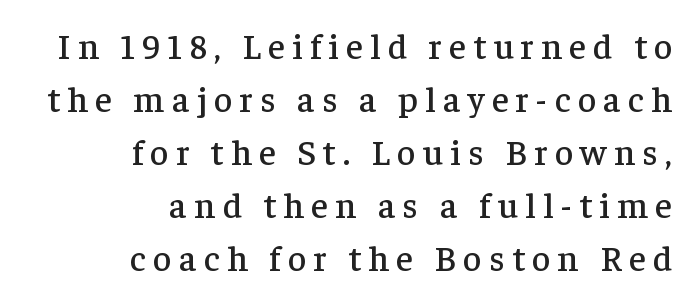
Check under the words: just untouched page. Look at the bottom of the vertical strokes: they flare into serifs here. Looks like regular typesetting: each glyph gets only the width it needs. Caption: multi-line text, flush right, ragged left. Look at the tracking — it's clearly loosened, letters drifting apart.
